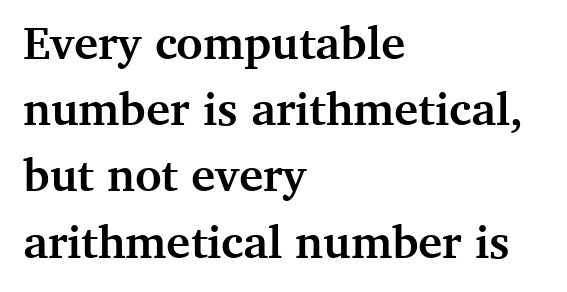
{"serif": "yes", "italic": "no", "bold": "yes", "weight": "semibold", "width": "normal", "stroke_contrast": "medium", "x_height": "medium", "monospaced": "no", "underline": "no", "align": "left", "line_spacing": "normal", "line_spacing_ratio": 1.44, "letter_spacing": "normal", "letter_spacing_em": 0.0, "glyph_px": 46}
